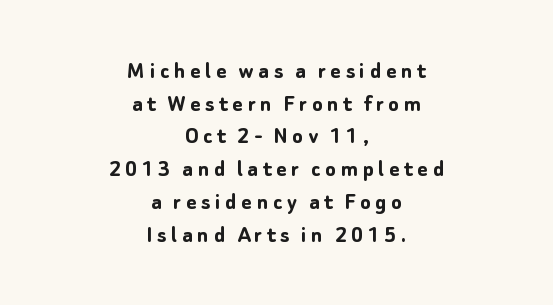
Q: Is the text bold? A: Yes.
Q: Is the text italic (slanted)? A: No, it is upright.
Q: Is the text underlined? A: No.
Q: How is the paragraph aligned? A: Centered.
Q: Is the spacing between lines tight, normal or loose? A: Normal.
